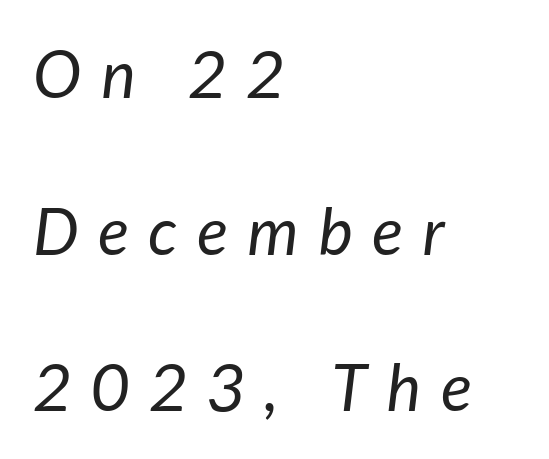
{"italic": "yes", "lean": "right", "slant_degrees": 7, "bold": "no", "weight": "regular", "width": "normal", "stroke_contrast": "low", "x_height": "medium", "monospaced": "no", "underline": "no", "align": "left", "line_spacing": "loose", "line_spacing_ratio": 2.41, "letter_spacing": "wide", "letter_spacing_em": 0.31, "glyph_px": 65}
